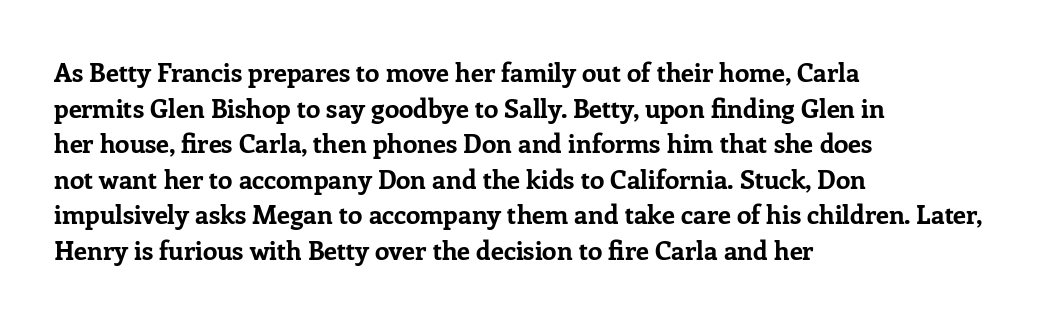
Descenders are the only things crossing below the line. Weight: bold. The tracking reads as untouched default to a designer's eye. A typesetter would mark this as roman, not italic.
